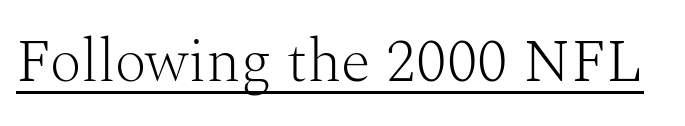
{"serif": "yes", "italic": "no", "bold": "no", "weight": "light", "width": "normal", "stroke_contrast": "medium", "x_height": "medium", "monospaced": "no", "underline": "yes", "letter_spacing": "normal", "letter_spacing_em": 0.0, "glyph_px": 61}
